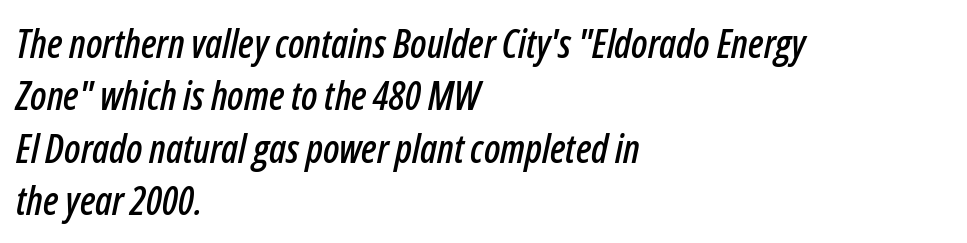
Does extra space separate the letters? No, they use regular spacing. Posture: slanted. These lines stack with their left ends in a neat column. The rendering uses a moderate line-height, typical for paragraphs. Descenders are the only things crossing below the line.
